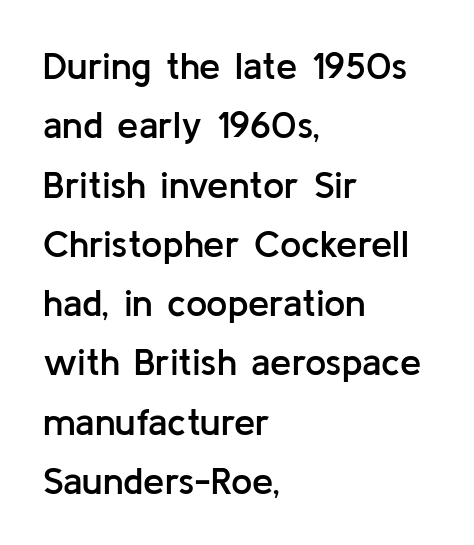
Q: Is the text bold? A: Semi-bold.
Q: Is the text italic (slanted)? A: No, it is upright.
Q: Is the typeface a serif or a sans-serif typeface? A: Sans-serif.
Q: Is the text underlined? A: No.
Q: How is the paragraph aligned? A: Left-aligned.
Q: Is the spacing between letters normal or unusually wide? A: Normal.
Q: Is the spacing between lines tight, normal or loose? A: Normal.
Q: Width (condensed, normal, or wide)? A: Normal.
Q: Stroke contrast? A: Low.
Q: x-height? A: Medium.
Q: Monospaced? A: No.
